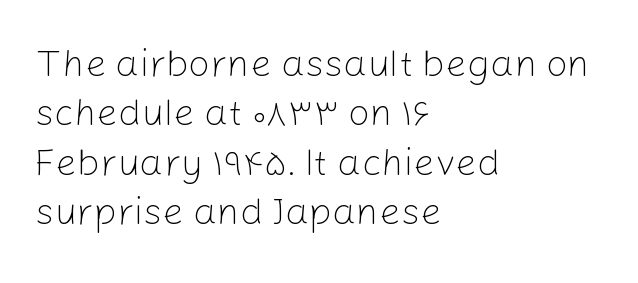
Q: Is the text bold? A: No.
Q: Is the text italic (slanted)? A: No, it is upright.
Q: Is the typeface a serif or a sans-serif typeface? A: Sans-serif.
Q: Is the text underlined? A: No.
Q: How is the paragraph aligned? A: Left-aligned.
Q: Is the spacing between letters normal or unusually wide? A: Normal.
Q: Is the spacing between lines tight, normal or loose? A: Normal.
Q: Width (condensed, normal, or wide)? A: Normal.
Q: Stroke contrast? A: Low.
Q: x-height? A: Medium.
Q: Monospaced? A: No.
